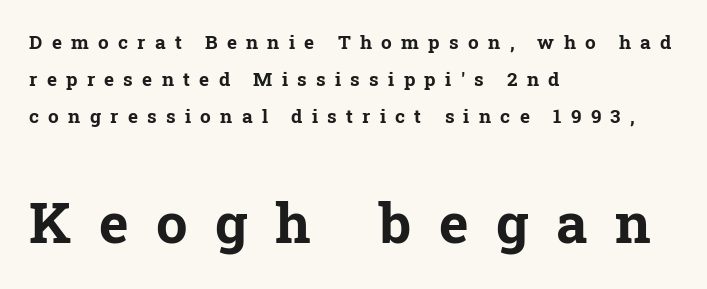
Q: Is the text bold? A: Yes.
Q: Is the text italic (slanted)? A: No, it is upright.
Q: Is the typeface a serif or a sans-serif typeface? A: Serif.
Q: Is the text underlined? A: No.
Q: How is the paragraph aligned? A: Left-aligned.
Q: Is the spacing between letters normal or unusually wide? A: Unusually wide.
Q: Is the spacing between lines tight, normal or loose? A: Loose.
Q: Which block of text is set in a larger size, the first (top) or the second (bottom)? A: The second (bottom) one.
Q: Width (condensed, normal, or wide)? A: Normal.
Q: Stroke contrast? A: Low.
Q: x-height? A: Medium.
Q: Monospaced? A: No.
